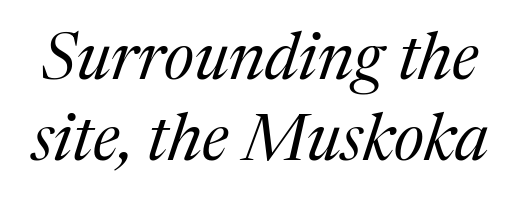
Letter spacing: default. These lines are rendered in a variable-pitch font. Old-style or modern, the face here clearly has serifs. The gap between lines stays unmarked.
